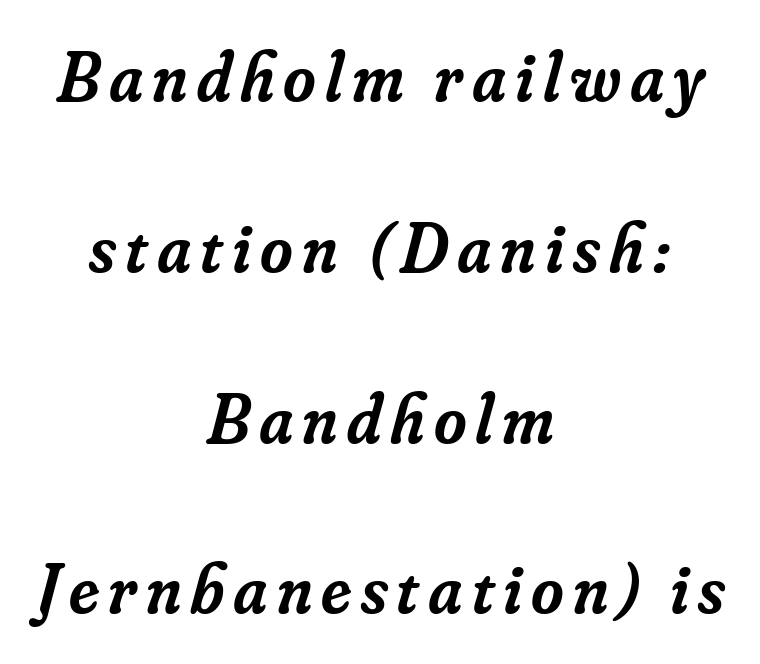
{"serif": "yes", "italic": "yes", "lean": "right", "slant_degrees": 16, "bold": "semi", "weight": "semibold", "width": "normal", "stroke_contrast": "low", "x_height": "small", "monospaced": "no", "underline": "no", "align": "center", "line_spacing": "loose", "line_spacing_ratio": 2.44, "glyph_px": 70}
